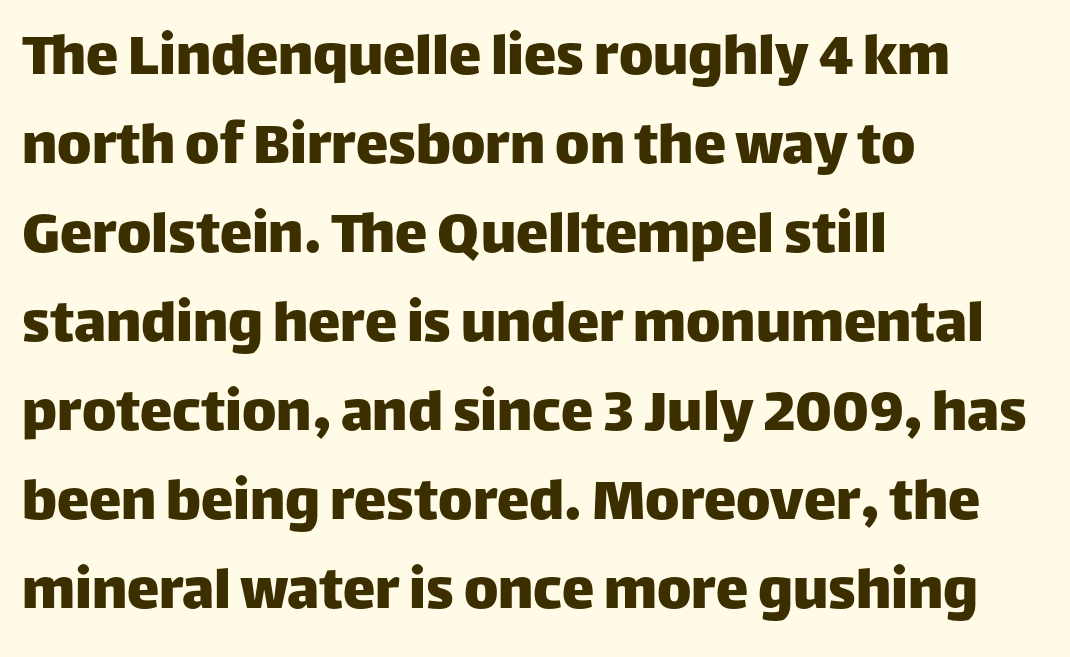
The letters stand upright; this is a roman face. A typesetter would call this zero additional tracking. These lines are set flush left with a ragged right edge. Each letter keeps its own natural width here, so spacing adapts to shape. A clean baseline with only descenders dipping below it. Each new line begins a customary step beneath the previous one.
